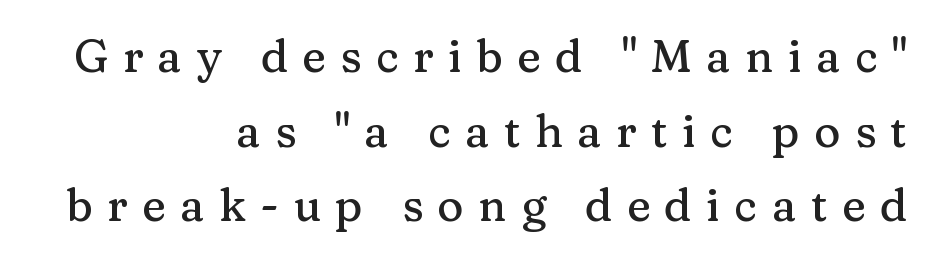
{"serif": "yes", "italic": "no", "width": "normal", "stroke_contrast": "medium", "x_height": "medium", "monospaced": "no", "underline": "no", "align": "right", "line_spacing": "normal", "line_spacing_ratio": 1.66, "letter_spacing": "wide", "letter_spacing_em": 0.32, "glyph_px": 45}
